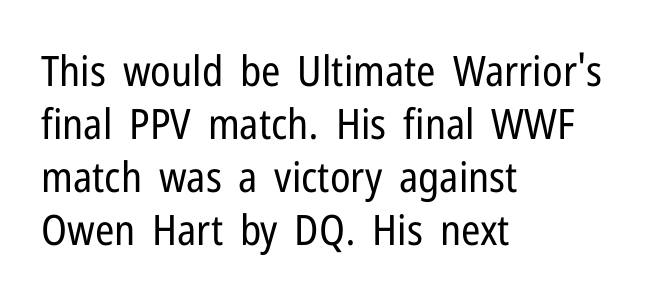
The image shows 42 px regular-weight, condensed sans-serif type, upright; set left-aligned, normal line spacing (1.26x), normal letter spacing, not underlined; low stroke contrast and a medium x-height.
